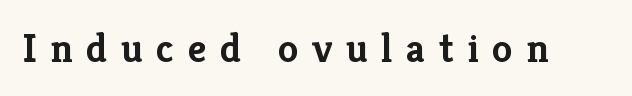
Do the characters align in a grid? No, the font is proportional. Any mark beneath the type? The region is blank. The specimen reads as upright at a glance. Students, this is bold: see how much ink each stroke carries. Tracking value appears strongly positive — letters spread wide.
